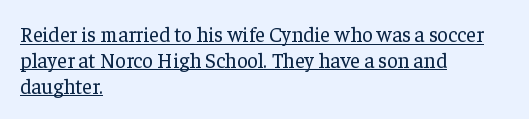
The image shows 21 px text type, upright; set left-aligned, line spacing 1.23x, normal letter spacing, underlined.
